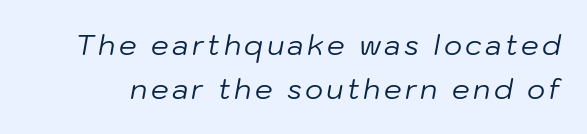
{"italic": "yes", "lean": "right", "slant_degrees": 10, "bold": "no", "weight": "regular", "width": "normal", "stroke_contrast": "low", "x_height": "medium", "monospaced": "no", "underline": "no", "line_spacing": "normal", "line_spacing_ratio": 1.58, "glyph_px": 28}
